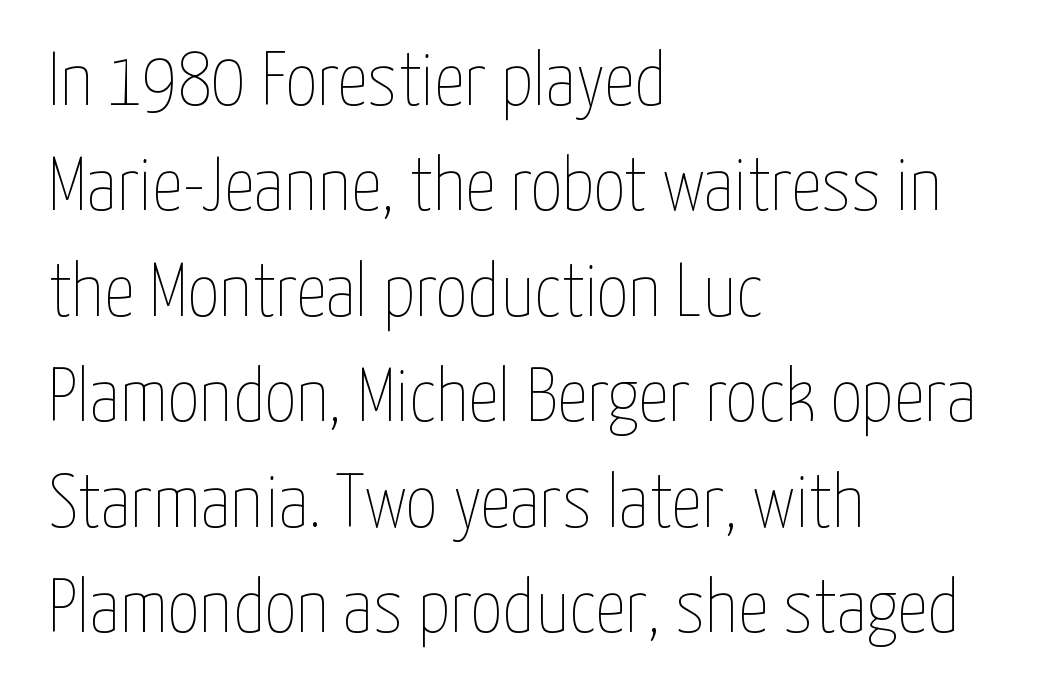
The string is rendered with underlining switched off. This is the regular roman posture of the typeface. A classic flush-left, rag-right setting is used for this passage. Summary of weight: not heavy and not bold. These lines are rendered in a variable-pitch font.
